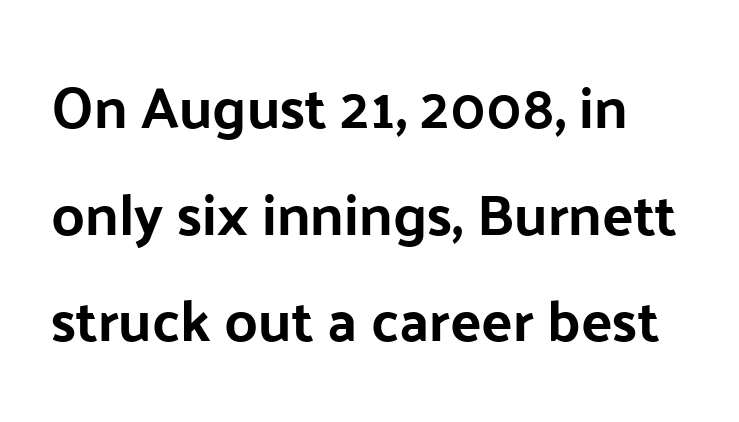
Q: Is the text italic (slanted)? A: No, it is upright.
Q: Is the typeface a serif or a sans-serif typeface? A: Sans-serif.
Q: Is the text underlined? A: No.
Q: Is the spacing between letters normal or unusually wide? A: Normal.
Q: Width (condensed, normal, or wide)? A: Normal.
Q: Stroke contrast? A: Low.
Q: x-height? A: Medium.
Q: Monospaced? A: No.
